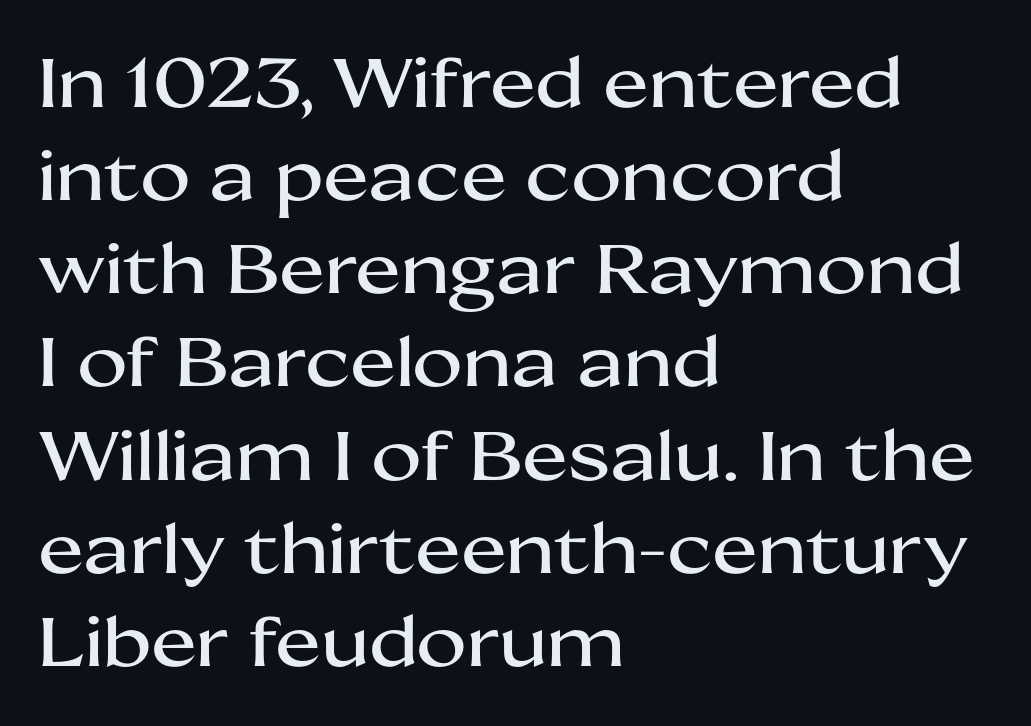
A roman cut, with each character standing at attention. Is this a fixed-width face? No — the glyphs have proportional, varying widths. If you measured baseline to baseline, you'd find a middling distance. The horizontal fit of the characters is conventional and even. Layout note: lines flush left.
